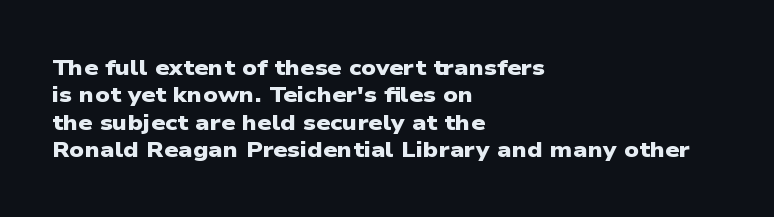
Does extra space separate the letters? No, they use regular spacing. Stroke thickness is high; the sample reads as a true bold. The paragraph shown leans on its left margin. This rendering features lettering with no underline.
